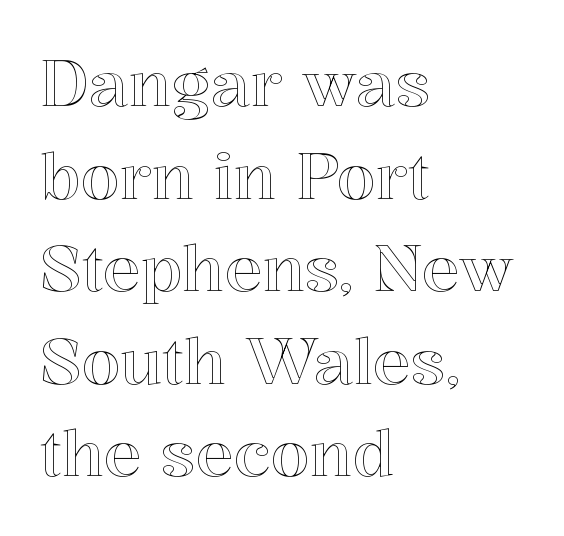
Between one letter and the next there's only the usual sliver of space. Is there any slant? The stems are plumb. The letters advance in unequal steps, a hallmark of proportional type. The leading is moderate, giving the passage an even texture.
